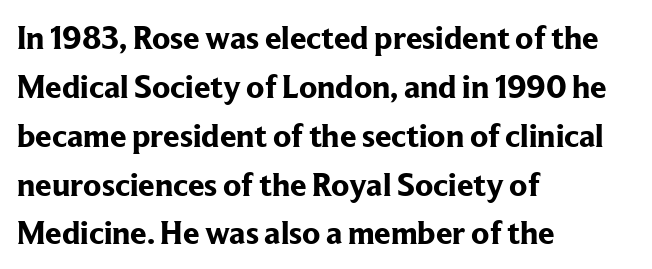
The face used here is proportionally spaced, like ordinary book or web type. Every character sits straight up, as roman type does. Horizontal alignment here is leftward, the default for most running prose. If you measured baseline to baseline, you'd find a middling distance. The space beneath each line is pristine and unruled.
